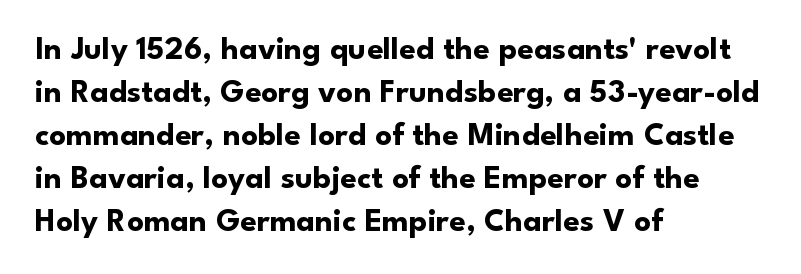
The tracking reads as untouched default to a designer's eye. Horizontal bands of white between lines are of average thickness. A full-strength bold gives these letters their thick strokes. If you drew a ruler down the left edge, every line would touch it. You could not count columns in this text — the font is proportionally spaced.
